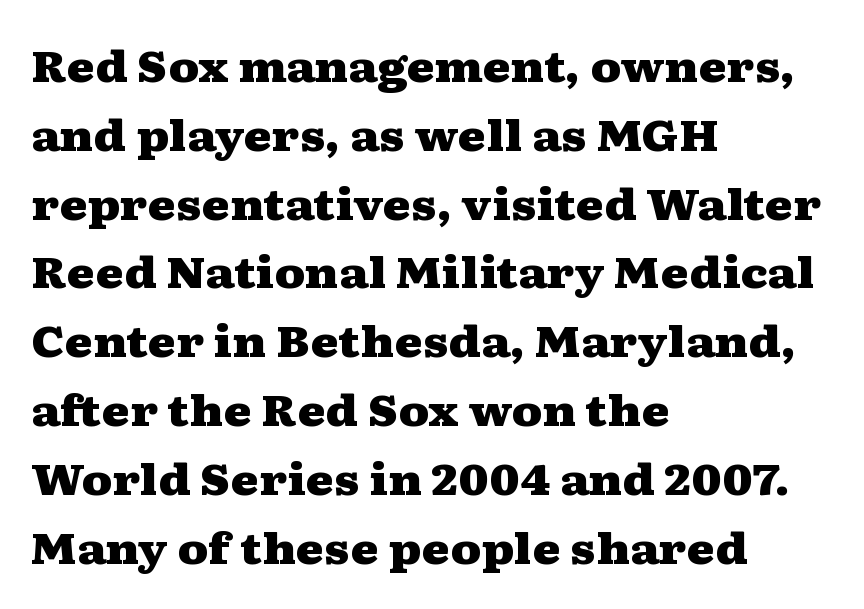
Q: Is the text bold? A: Yes.
Q: Is the text italic (slanted)? A: No, it is upright.
Q: Is the typeface a serif or a sans-serif typeface? A: Serif.
Q: Is the text underlined? A: No.
Q: How is the paragraph aligned? A: Left-aligned.
Q: Is the spacing between letters normal or unusually wide? A: Normal.
Q: Is the spacing between lines tight, normal or loose? A: Normal.
Q: Width (condensed, normal, or wide)? A: Wide.
Q: Stroke contrast? A: Medium.
Q: x-height? A: Medium.
Q: Monospaced? A: No.
